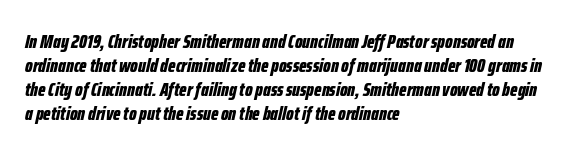
Q: Is the text bold? A: Yes.
Q: Is the text italic (slanted)? A: Yes, it leans right by about 12 degrees.
Q: Is the text underlined? A: No.
Q: How is the paragraph aligned? A: Left-aligned.
Q: Is the spacing between letters normal or unusually wide? A: Normal.
